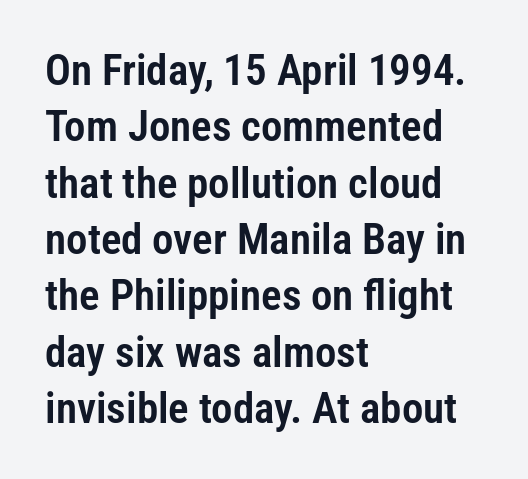
The image shows 43 px condensed sans-serif type, upright; set left-aligned, normal line spacing (1.31x), normal letter spacing, not underlined; low stroke contrast and a medium x-height.
